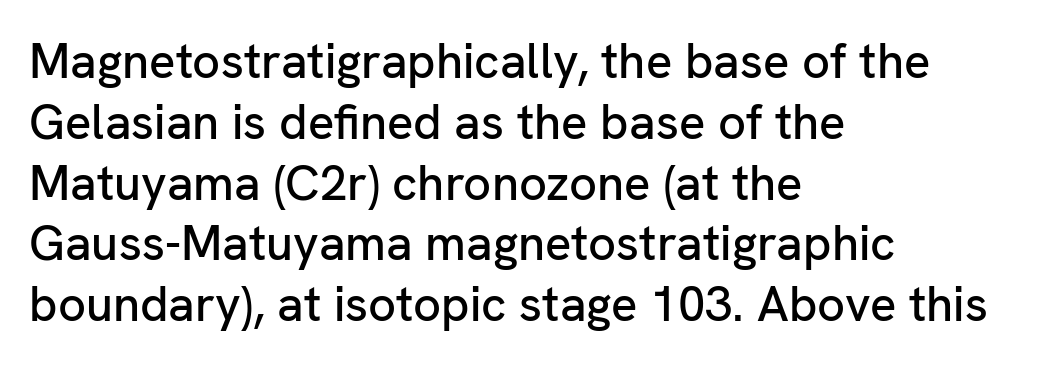
The rendering uses natural spacing where letterforms have individual widths. No extra tracking has been applied to these lines. The font's upright variant was chosen for this text. The face used here is a sans, in the tradition of grotesques and geometrics. Bare-footed words on every line.
